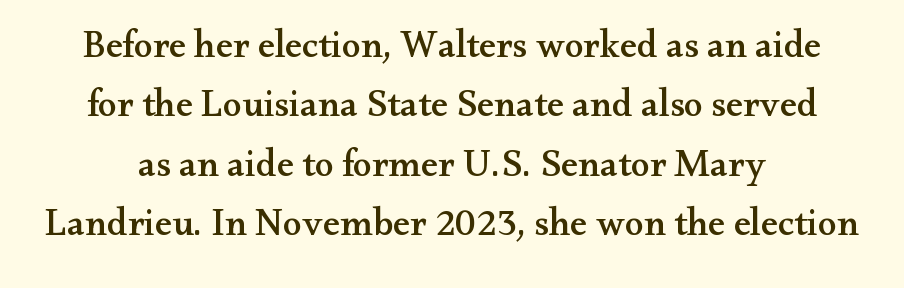
Q: Is the text italic (slanted)? A: No, it is upright.
Q: Is the typeface a serif or a sans-serif typeface? A: Serif.
Q: Is the text underlined? A: No.
Q: Is the spacing between letters normal or unusually wide? A: Normal.
Q: Is the spacing between lines tight, normal or loose? A: Normal.
Q: Width (condensed, normal, or wide)? A: Wide.
Q: Stroke contrast? A: Medium.
Q: x-height? A: Small.
Q: Monospaced? A: No.
